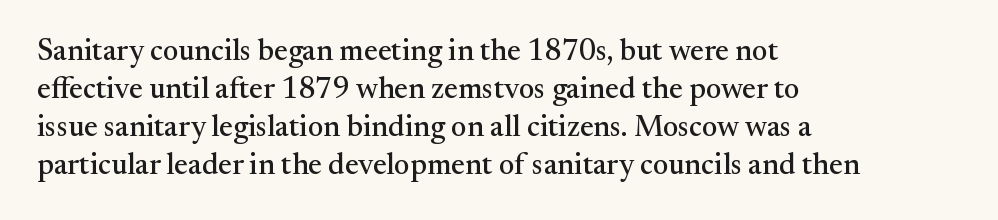
No italicization has been applied; the sample stays upright. These lines stack with their left ends in a neat column. A bare baseline throughout the passage. Is this a fixed-width face? No — the glyphs have proportional, varying widths. There is no visible air inserted between adjacent glyphs. Serif or sans? Serif — the stroke terminals have little feet.
